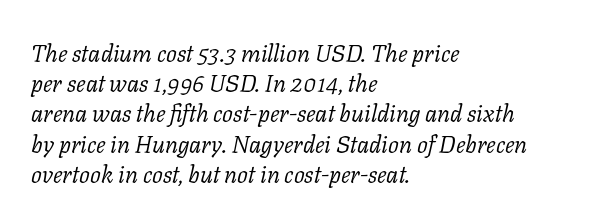
The image shows 24 px text type, italic (leaning right); set left-aligned, normal line spacing (1.26x), normal letter spacing, not underlined.
